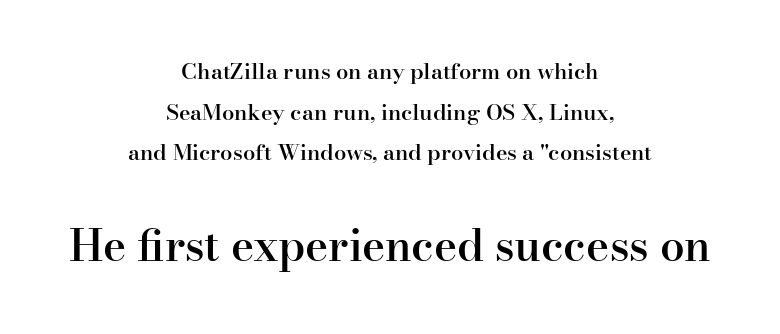
The image shows 44 px semibold serif type, upright; set centered, line spacing 1.85x, normal letter spacing, not underlined; the second (bottom) block is 2.0x larger; high stroke contrast and a small x-height.
